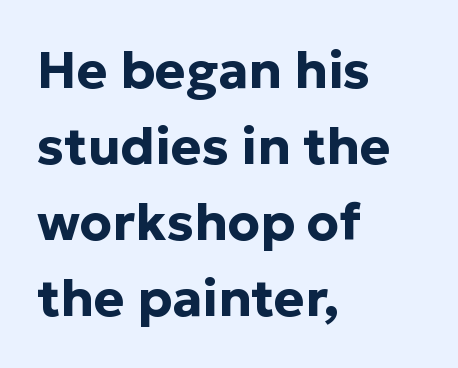
The image shows 52 px bold sans-serif type, upright; set left-aligned, normal line spacing (1.46x), normal letter spacing, not underlined; low stroke contrast and a medium x-height.
